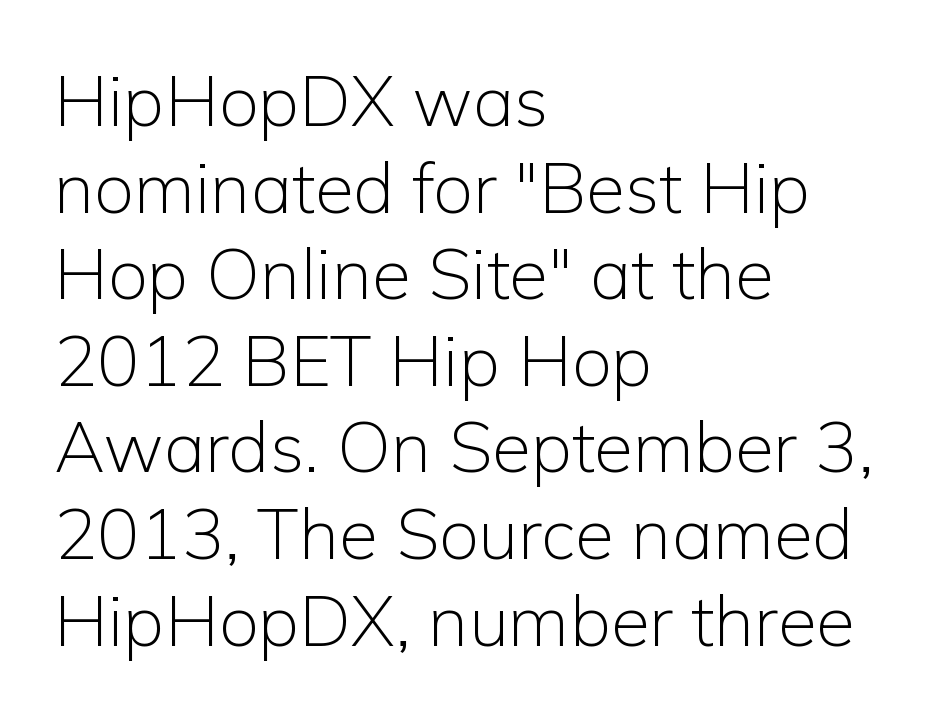
{"serif": "no", "italic": "no", "bold": "no", "weight": "light", "width": "normal", "stroke_contrast": "low", "x_height": "medium", "monospaced": "no", "underline": "no", "align": "left", "line_spacing_ratio": 1.22, "letter_spacing": "normal", "letter_spacing_em": 0.0, "glyph_px": 71}
